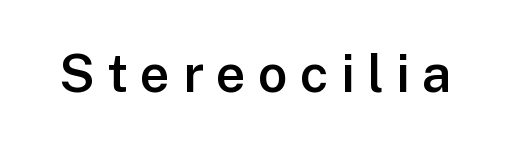
{"serif": "no", "italic": "no", "bold": "semi", "weight": "semibold", "width": "normal", "stroke_contrast": "low", "x_height": "medium", "monospaced": "no", "underline": "no", "letter_spacing": "wide", "letter_spacing_em": 0.24, "glyph_px": 52}
